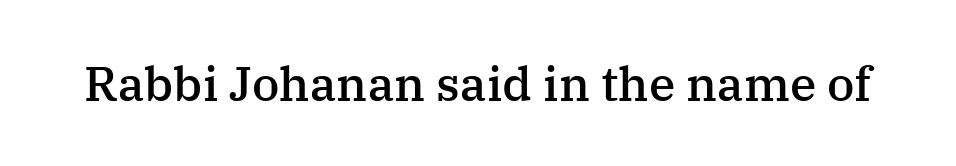
Characters follow at the spacing the type designer built in. A serif font was chosen for this passage. Upright lettering throughout. Is this a fixed-width face? No — the glyphs have proportional, varying widths. The font is running at a semibold setting, under full bold. Bare-footed words on every line.
